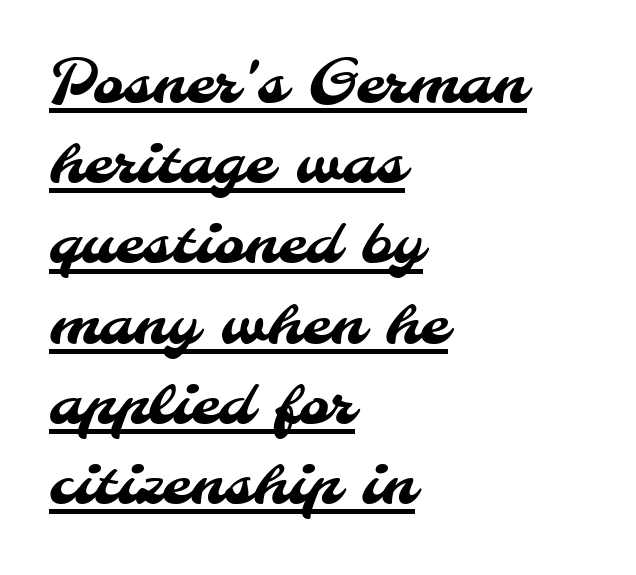
Each letter keeps its own natural width here, so spacing adapts to shape. The words here are underlined. How are the letters spaced? Ordinarily, with no added tracking. The face used here is a sans, in the tradition of grotesques and geometrics. What's the leading like? Ordinary, nothing unusual. The lines in this sample share a left origin and differ only in where they stop.
